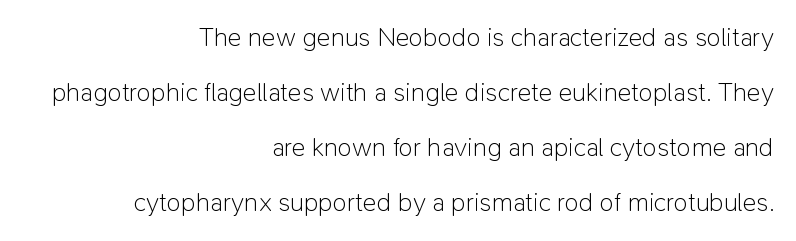
Q: Is the text bold? A: No.
Q: Is the text italic (slanted)? A: No, it is upright.
Q: Is the text underlined? A: No.
Q: How is the paragraph aligned? A: Right-aligned.
Q: Is the spacing between letters normal or unusually wide? A: Normal.
Q: Is the spacing between lines tight, normal or loose? A: Loose.
